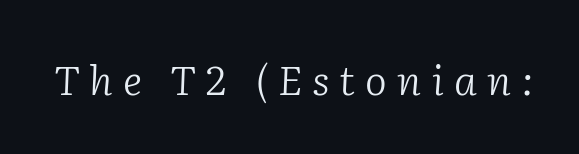
{"serif": "yes", "italic": "yes", "lean": "right", "slant_degrees": 2, "bold": "no", "weight": "light", "width": "normal", "stroke_contrast": "low", "x_height": "medium", "monospaced": "no", "underline": "no", "letter_spacing": "wide", "letter_spacing_em": 0.25, "glyph_px": 41}
